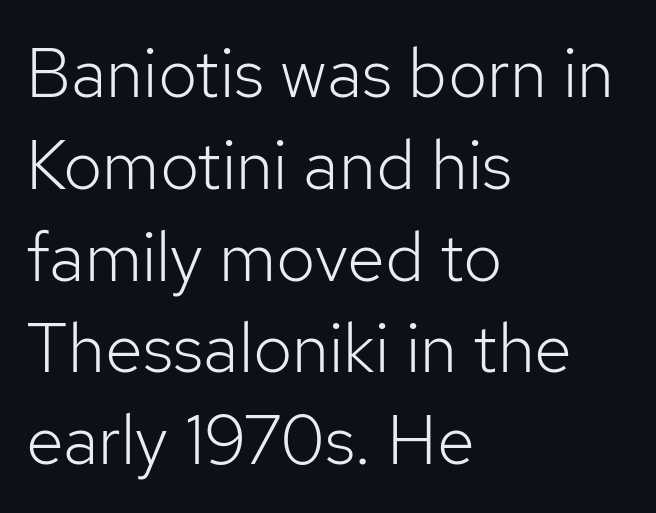
Standard letterfit; no display-style spreading of the glyphs. Weight: regular or lighter. Posture: vertical. Note the varied advance widths — an 'i' is clearly narrower than an 'm'. The glyphs are unaccompanied by any horizontal stroke below them. What kind of face is this? One without serifs — a sans.
